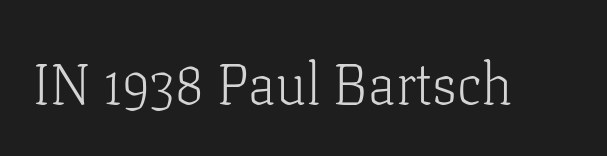
{"serif": "yes", "italic": "no", "bold": "no", "weight": "light", "width": "normal", "stroke_contrast": "low", "x_height": "medium", "monospaced": "no", "underline": "no", "letter_spacing": "normal", "letter_spacing_em": 0.0, "glyph_px": 57}
